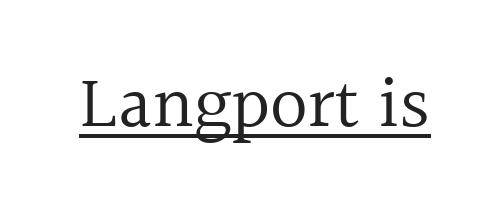
The typeface has the unassuming heft of standard copy or less. What decoration does the sample have? An underline. Upright lettering throughout. Are there feet on the stems? There are — it's a serif. Varying glyph widths throughout — classic text-font behaviour.
